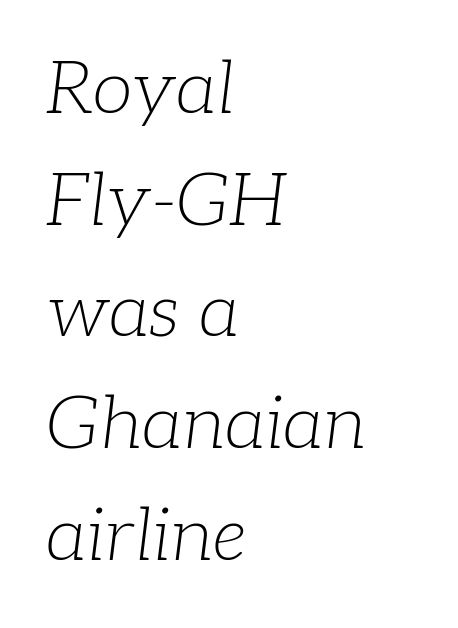
Looking at the ascenders, they clearly lean. Horizontal bands of white between lines are of average thickness. Glance below the letters and you will spot only blank space. Every row of glyphs begins at an identical x-position on the left.
